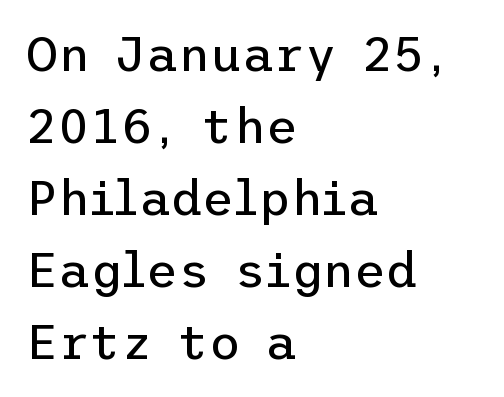
{"serif": "no", "italic": "no", "bold": "no", "weight": "regular", "width": "normal", "stroke_contrast": "low", "x_height": "medium", "underline": "no", "align": "left", "line_spacing": "normal", "line_spacing_ratio": 1.47, "letter_spacing": "normal", "letter_spacing_em": 0.0, "glyph_px": 49}
